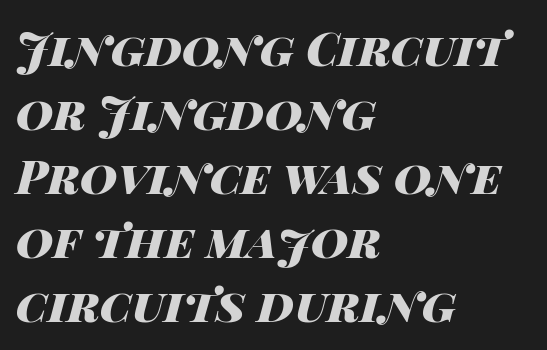
The image shows 46 px heavy, wide type, italic (leaning right); set left-aligned, normal line spacing (1.39x), normal letter spacing, not underlined; high stroke contrast and a large x-height.
